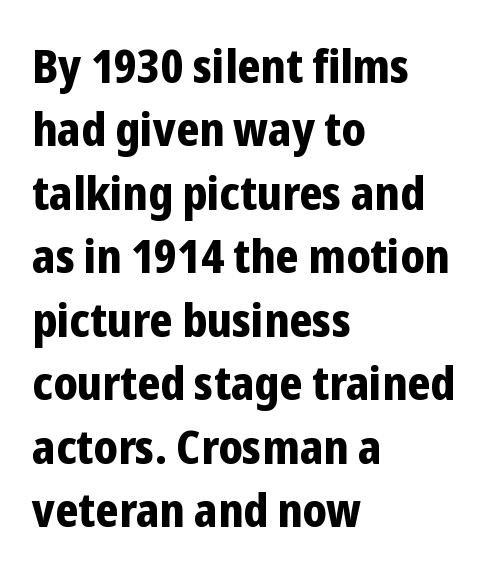
{"serif": "no", "italic": "no", "bold": "yes", "weight": "bold", "width": "condensed", "stroke_contrast": "low", "x_height": "medium", "monospaced": "no", "underline": "no", "align": "left", "line_spacing": "normal", "line_spacing_ratio": 1.35, "letter_spacing": "normal", "letter_spacing_em": 0.0, "glyph_px": 47}
